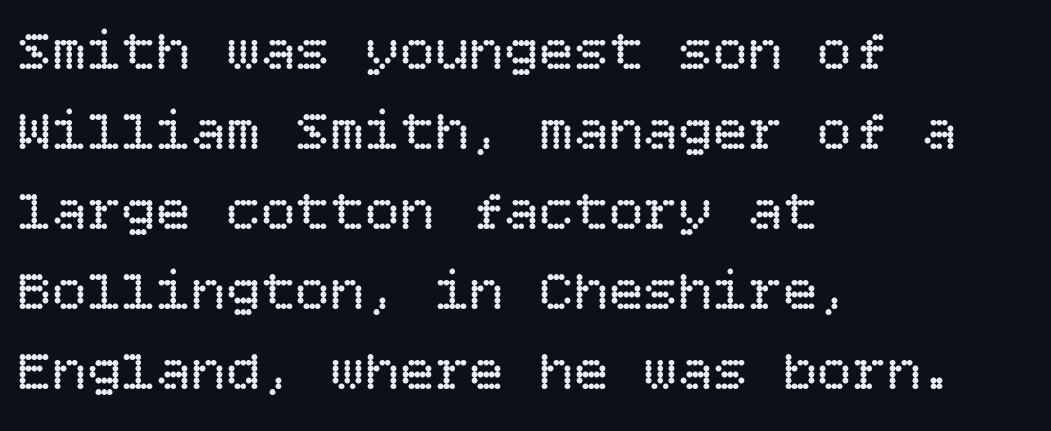
Q: Is the text bold? A: No.
Q: Is the text italic (slanted)? A: No, it is upright.
Q: Is the text underlined? A: No.
Q: How is the paragraph aligned? A: Left-aligned.
Q: Is the spacing between letters normal or unusually wide? A: Normal.
Q: Is the spacing between lines tight, normal or loose? A: Normal.
Q: Width (condensed, normal, or wide)? A: Normal.
Q: Stroke contrast? A: Low.
Q: x-height? A: Large.
